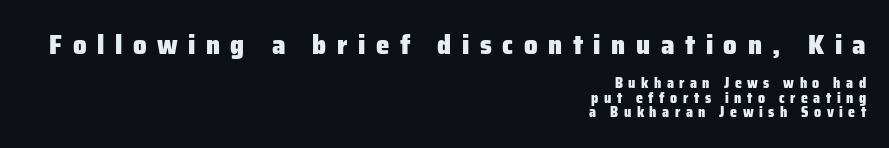
The image shows 27 px bold type, upright; set right-aligned, tight line spacing (1.03x), unusually wide letter spacing (+0.39 em), not underlined; the first (top) block is 1.93x larger.
